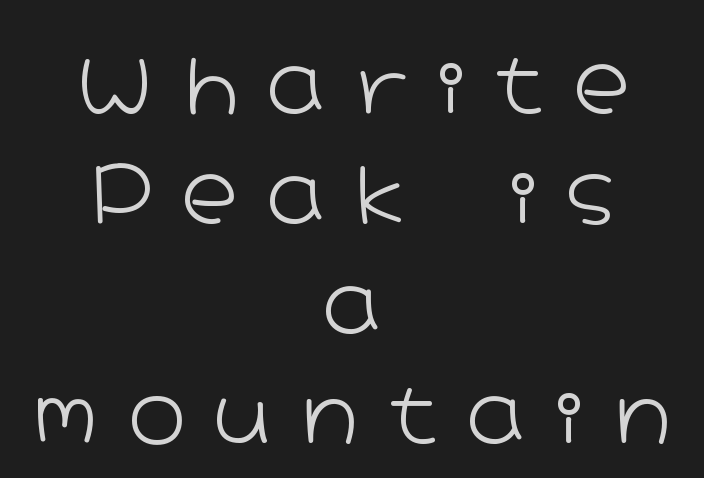
The cut favours lightness, reaching ordinary text weight at its darkest. The string is rendered with underlining switched off. Caption: multi-line text, centered on the measure. Looks like regular typesetting: each glyph gets only the width it needs. It's the straight-up-and-down kind of type.
